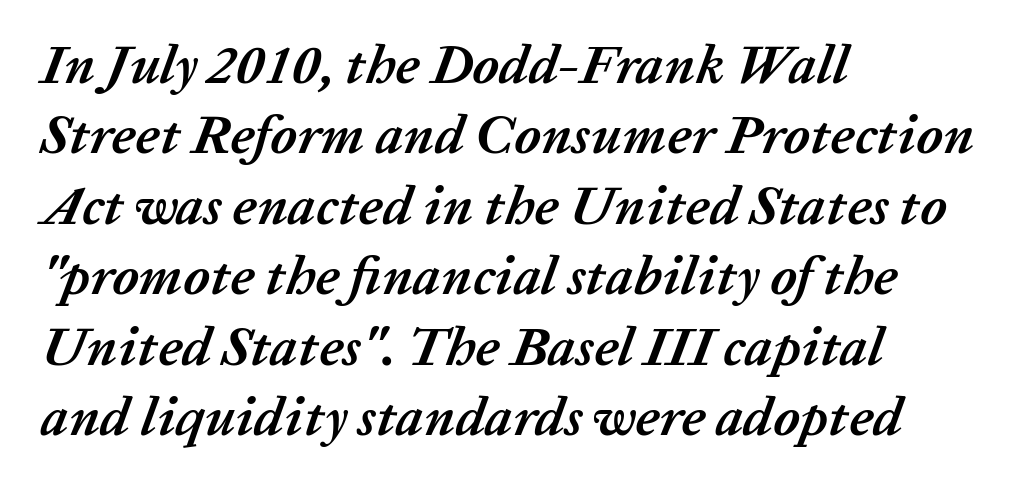
Q: Is the text bold? A: Yes.
Q: Is the text italic (slanted)? A: Yes, it leans right by about 20 degrees.
Q: Is the text underlined? A: No.
Q: How is the paragraph aligned? A: Left-aligned.
Q: Is the spacing between letters normal or unusually wide? A: Normal.
Q: Is the spacing between lines tight, normal or loose? A: Normal.
Q: Width (condensed, normal, or wide)? A: Normal.
Q: Stroke contrast? A: Low.
Q: x-height? A: Medium.
Q: Monospaced? A: No.
